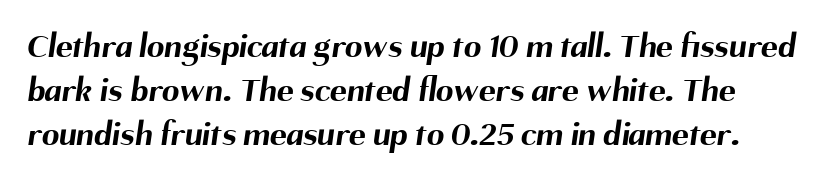
Q: Is the text bold? A: Yes.
Q: Is the typeface a serif or a sans-serif typeface? A: Sans-serif.
Q: Is the text underlined? A: No.
Q: Is the spacing between letters normal or unusually wide? A: Normal.
Q: Is the spacing between lines tight, normal or loose? A: Normal.
Q: Width (condensed, normal, or wide)? A: Normal.
Q: Stroke contrast? A: Medium.
Q: x-height? A: Medium.
Q: Monospaced? A: No.
